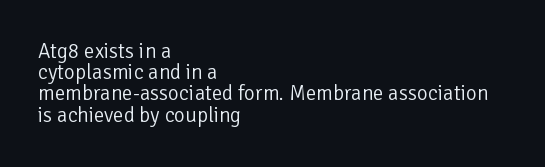
{"italic": "no", "bold": "no", "underline": "no", "align": "left", "line_spacing": "tight", "line_spacing_ratio": 1.01, "letter_spacing": "normal", "letter_spacing_em": 0.0, "glyph_px": 21}
